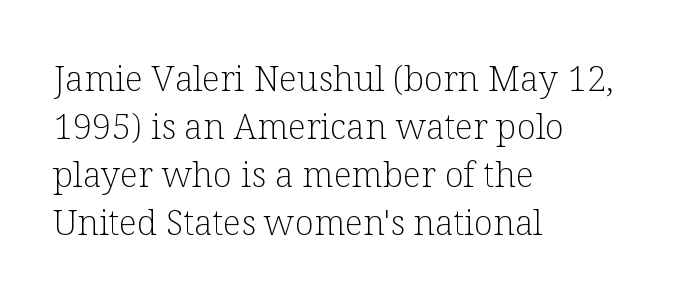
The image shows 35 px light serif type, upright; set left-aligned, normal line spacing (1.37x), normal letter spacing, not underlined; low stroke contrast and a medium x-height.
